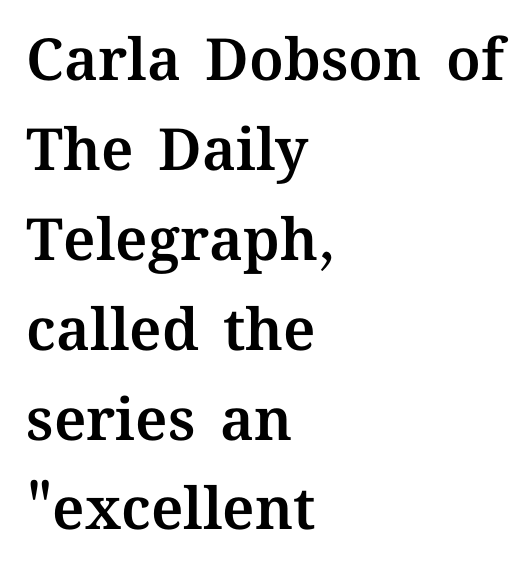
{"italic": "no", "width": "normal", "stroke_contrast": "medium", "x_height": "medium", "monospaced": "no", "underline": "no", "align": "left", "line_spacing": "normal", "line_spacing_ratio": 1.55, "letter_spacing": "normal", "letter_spacing_em": 0.0, "glyph_px": 58}
